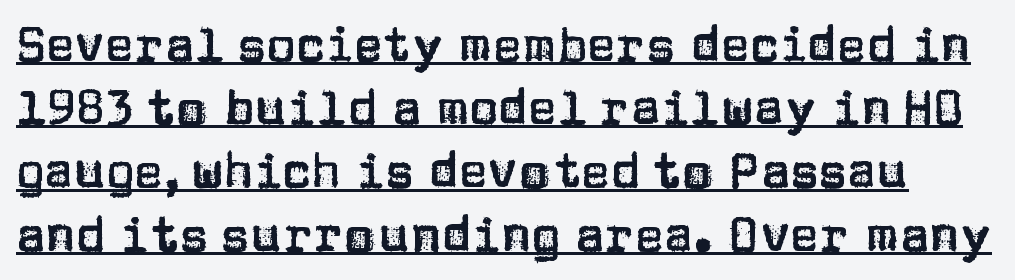
{"serif": "no", "italic": "no", "width": "normal", "stroke_contrast": "low", "x_height": "large", "monospaced": "no", "underline": "yes", "line_spacing": "normal", "line_spacing_ratio": 1.29, "letter_spacing": "normal", "letter_spacing_em": 0.0, "glyph_px": 49}
